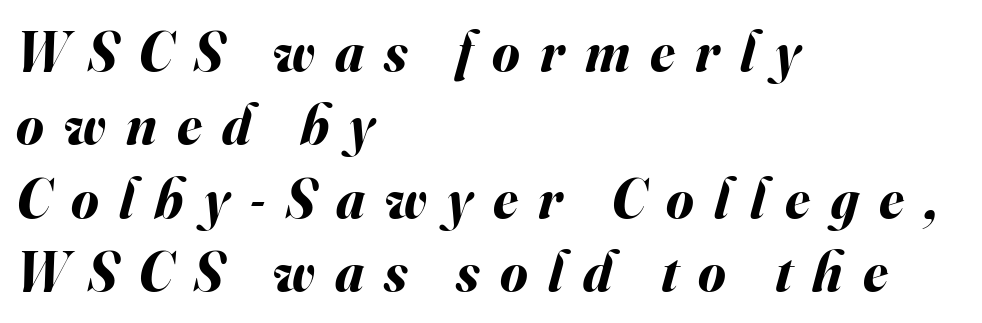
{"italic": "yes", "lean": "right", "slant_degrees": 16, "bold": "yes", "weight": "bold", "width": "normal", "stroke_contrast": "medium", "x_height": "small", "monospaced": "no", "underline": "no", "align": "left", "line_spacing": "normal", "line_spacing_ratio": 1.31, "letter_spacing": "wide", "letter_spacing_em": 0.36, "glyph_px": 56}
